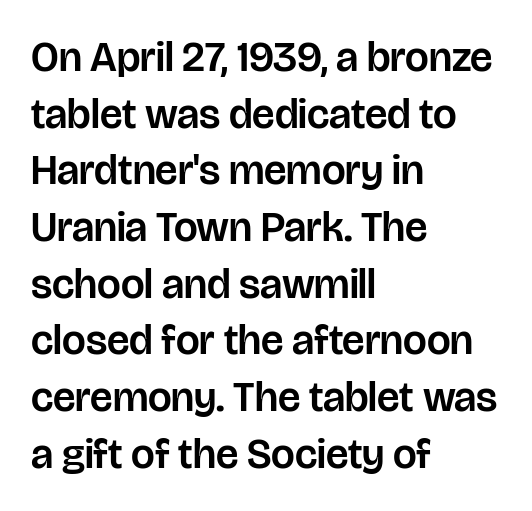
The image shows 42 px sans-serif type, upright; set left-aligned, normal line spacing (1.35x), normal letter spacing, not underlined; low stroke contrast and a large x-height.
